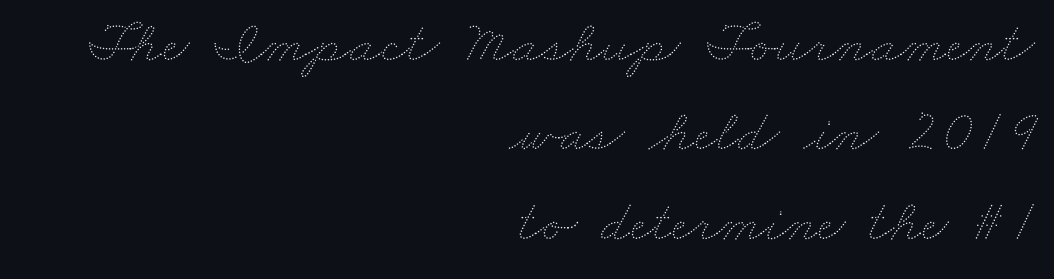
Q: Is the text bold? A: No.
Q: Is the text underlined? A: No.
Q: How is the paragraph aligned? A: Right-aligned.
Q: Is the spacing between letters normal or unusually wide? A: Normal.
Q: Is the spacing between lines tight, normal or loose? A: Normal.
Q: Width (condensed, normal, or wide)? A: Wide.
Q: Stroke contrast? A: Medium.
Q: x-height? A: Small.
Q: Monospaced? A: No.
